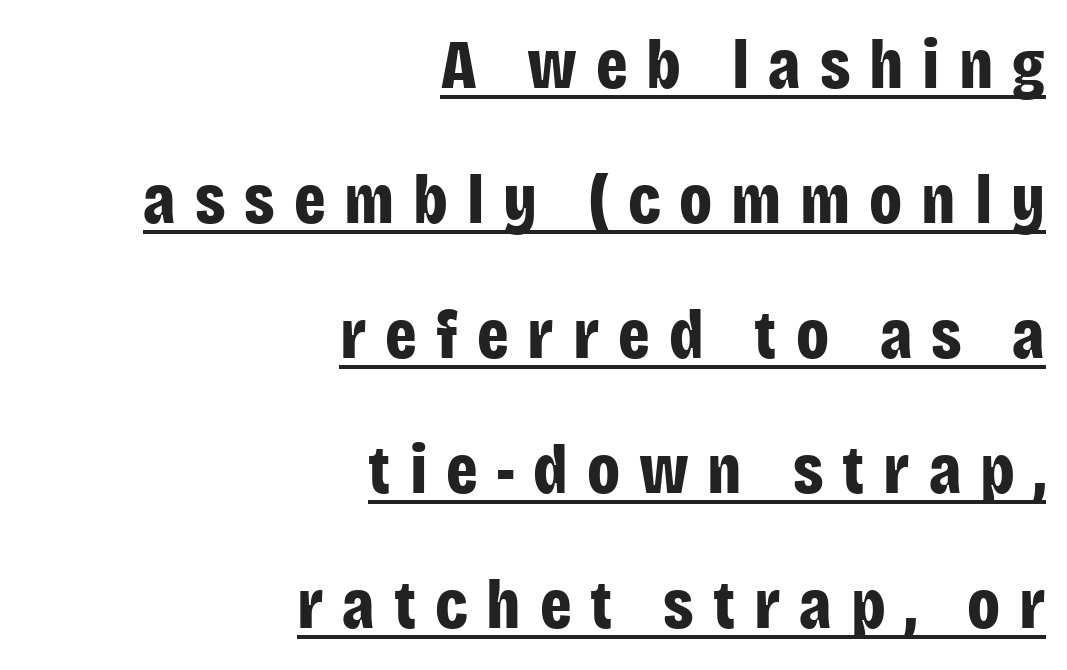
{"serif": "no", "italic": "no", "bold": "yes", "weight": "bold", "width": "condensed", "stroke_contrast": "low", "x_height": "large", "monospaced": "no", "underline": "yes", "align": "right", "line_spacing": "loose", "line_spacing_ratio": 1.93, "letter_spacing": "wide", "letter_spacing_em": 0.27, "glyph_px": 70}
